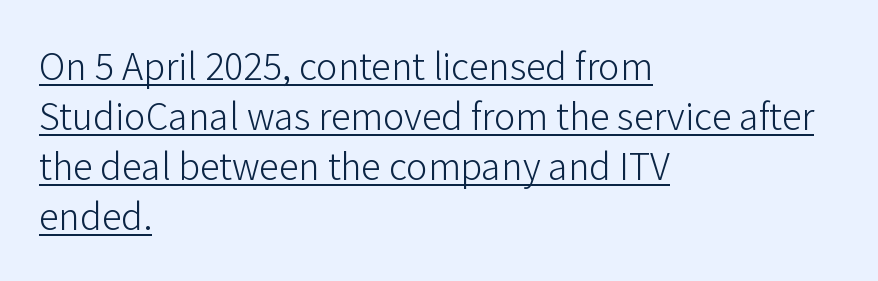
The image shows 40 px light sans-serif type, upright; set left-aligned, normal line spacing (1.25x), normal letter spacing, underlined; low stroke contrast and a medium x-height.
